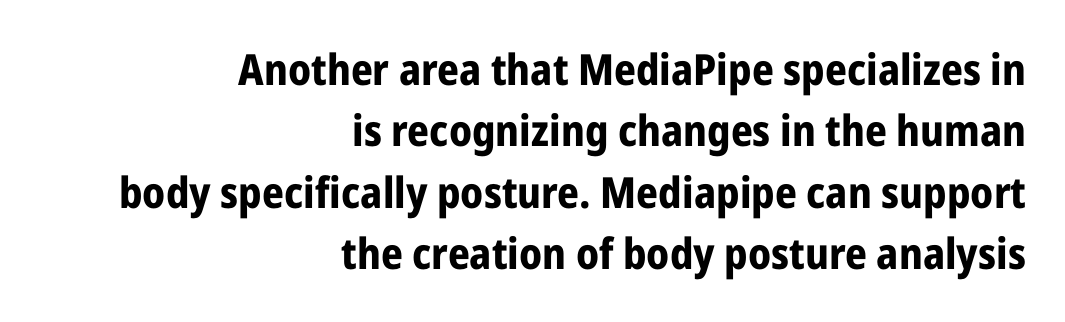
The typography opts for an upright posture over an oblique one. The characters display no serif detailing; their extremities are plain. Proportional: the letters do not fall into vertical columns. Teacher's note: observe the even right margin — that is flush-right alignment.
